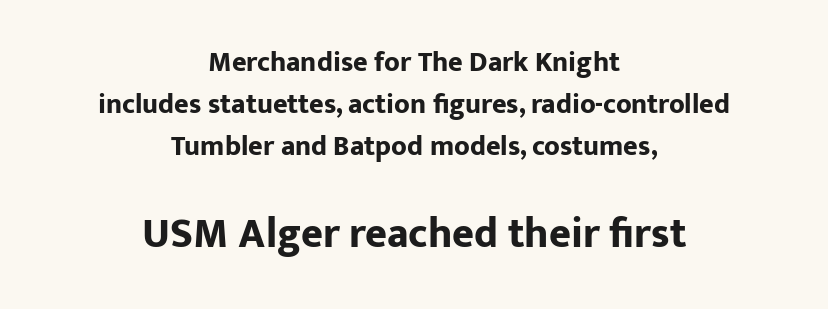
{"serif": "no", "italic": "no", "bold": "yes", "weight": "bold", "width": "normal", "stroke_contrast": "low", "x_height": "medium", "monospaced": "no", "underline": "no", "align": "center", "line_spacing": "normal", "line_spacing_ratio": 1.5, "letter_spacing": "normal", "letter_spacing_em": 0.0, "larger_block": "second", "size_ratio": 1.5, "glyph_px": 42}
